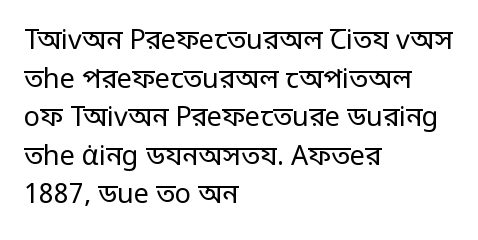
{"italic": "no", "bold": "no", "underline": "no", "align": "left", "line_spacing": "normal", "line_spacing_ratio": 1.43, "letter_spacing": "normal", "letter_spacing_em": 0.0, "glyph_px": 27}
